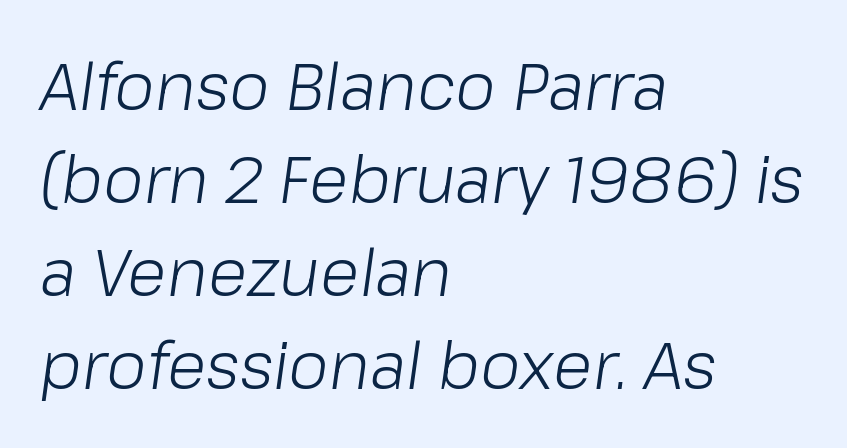
Here the designer chose a conventional face with non-uniform glyph widths. Is the letter spacing exaggerated? No — it looks like the ordinary default. Descender tails drop into unmarked territory. A light-to-regular cut is what we see here. Does the copy run flush right? No — it runs flush left.
